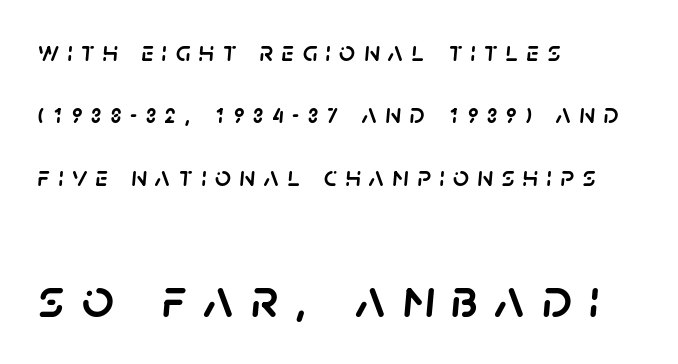
Q: Is the text italic (slanted)? A: Yes, it leans right by about 5 degrees.
Q: Is the text underlined? A: No.
Q: How is the paragraph aligned? A: Left-aligned.
Q: Is the spacing between letters normal or unusually wide? A: Unusually wide.
Q: Is the spacing between lines tight, normal or loose? A: Loose.
Q: Which block of text is set in a larger size, the first (top) or the second (bottom)? A: The second (bottom) one.
Q: Width (condensed, normal, or wide)? A: Normal.
Q: Stroke contrast? A: Low.
Q: x-height? A: Large.
Q: Monospaced? A: No.
